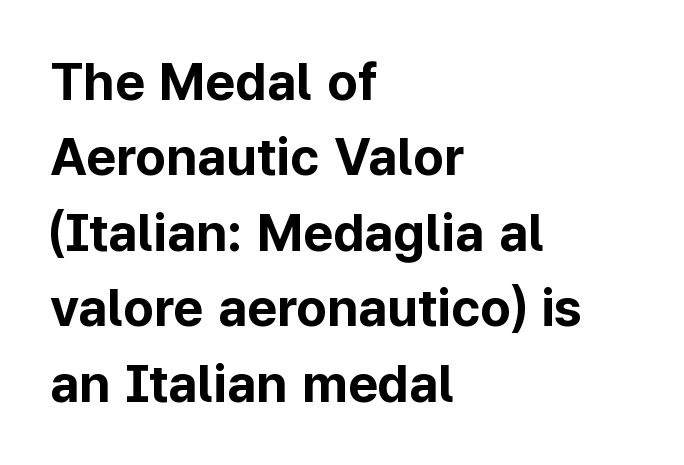
The image shows 52 px bold sans-serif type, upright; set left-aligned, normal line spacing (1.45x), normal letter spacing, not underlined; low stroke contrast and a medium x-height.
